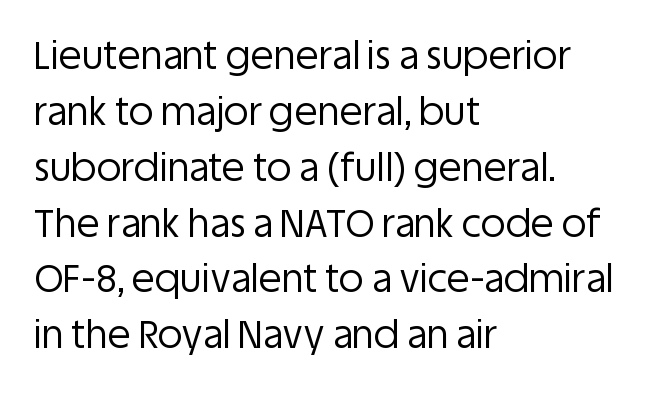
Q: Is the text bold? A: No.
Q: Is the text italic (slanted)? A: No, it is upright.
Q: Is the typeface a serif or a sans-serif typeface? A: Sans-serif.
Q: Is the text underlined? A: No.
Q: How is the paragraph aligned? A: Left-aligned.
Q: Is the spacing between letters normal or unusually wide? A: Normal.
Q: Is the spacing between lines tight, normal or loose? A: Normal.
Q: Width (condensed, normal, or wide)? A: Normal.
Q: Stroke contrast? A: Low.
Q: x-height? A: Large.
Q: Monospaced? A: No.
